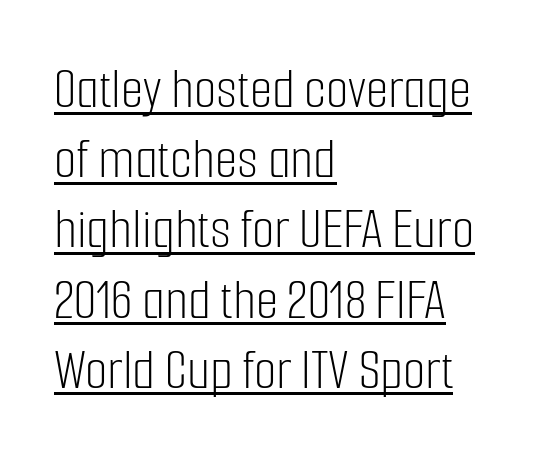
Is this a fixed-width face? No — the glyphs have proportional, varying widths. Which margin do the lines hug? The left one — the right edge is uneven. Caption: standard tracking, unaltered. Characters remain perfectly vertical along every line. This rendering employs a face without finishing strokes, i.e., a sans-serif. Each stroke keeps to a modest, everyday thickness or less.
